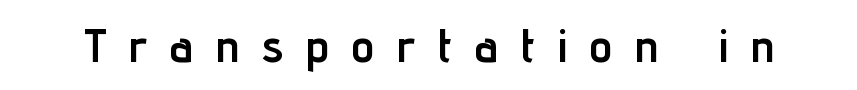
Varying glyph widths throughout — classic text-font behaviour. Here the glyphs are tracked loosely, breaking word shapes into spaced letters. Underlining? Definitely not there. Ordinary non-slanted type is in use. Stroke thickness is high; the sample reads as a true bold.
